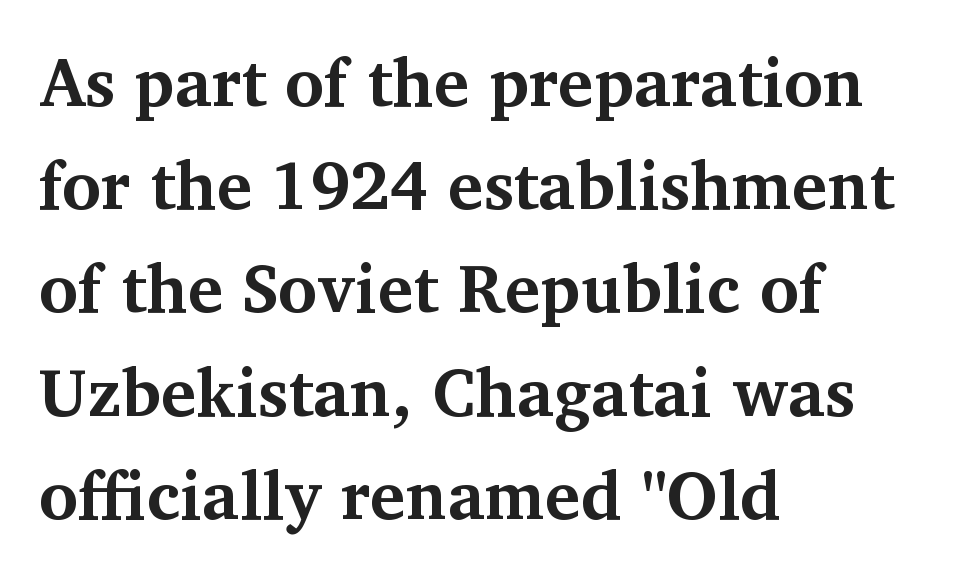
Q: Is the text bold? A: Yes.
Q: Is the text italic (slanted)? A: No, it is upright.
Q: Is the typeface a serif or a sans-serif typeface? A: Serif.
Q: Is the text underlined? A: No.
Q: How is the paragraph aligned? A: Left-aligned.
Q: Is the spacing between letters normal or unusually wide? A: Normal.
Q: Is the spacing between lines tight, normal or loose? A: Normal.
Q: Width (condensed, normal, or wide)? A: Normal.
Q: Stroke contrast? A: Medium.
Q: x-height? A: Medium.
Q: Monospaced? A: No.
